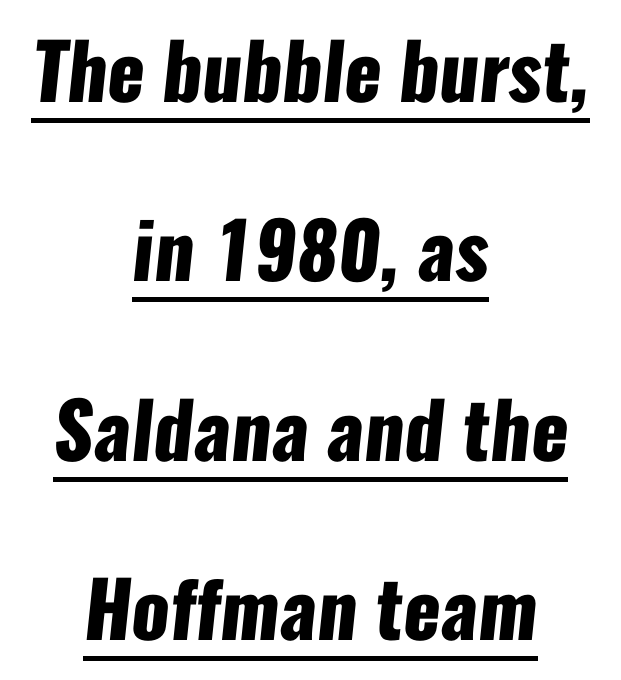
The rendering uses natural spacing where letterforms have individual widths. Which margin do the lines hug? Neither — every line sits in the middle. This is sans-serif lettering, the kind often seen on screens and signage. Underline: present.
